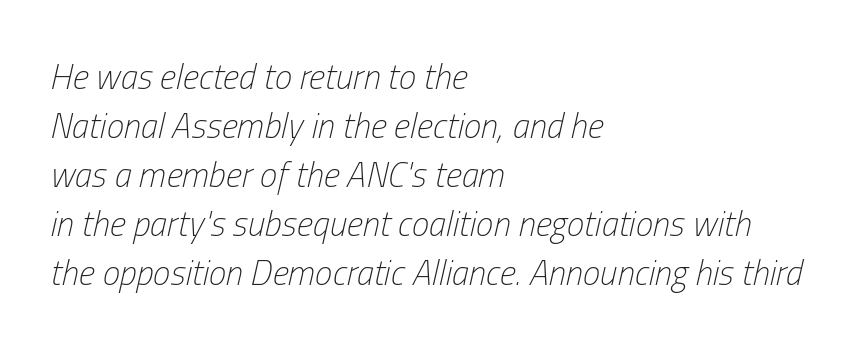
{"italic": "yes", "lean": "right", "slant_degrees": 13, "bold": "no", "weight": "light", "width": "condensed", "stroke_contrast": "low", "x_height": "medium", "monospaced": "no", "underline": "no", "align": "left", "line_spacing": "normal", "line_spacing_ratio": 1.4, "letter_spacing": "normal", "letter_spacing_em": 0.0, "glyph_px": 35}
